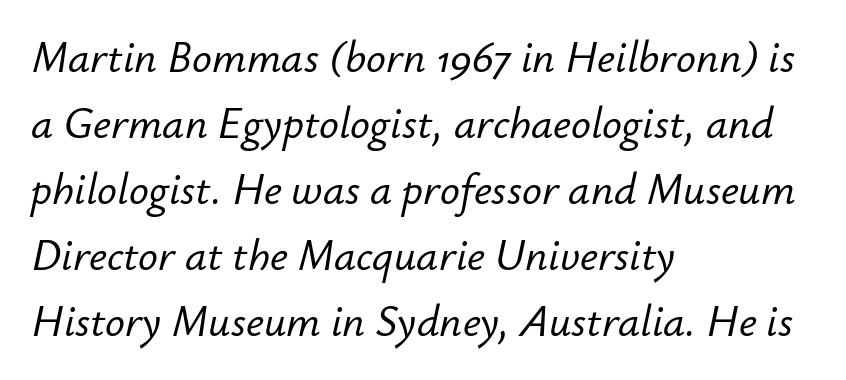
{"italic": "yes", "lean": "right", "slant_degrees": 12, "width": "normal", "stroke_contrast": "low", "x_height": "small", "monospaced": "no", "underline": "no", "align": "left", "line_spacing": "normal", "line_spacing_ratio": 1.5, "letter_spacing": "normal", "letter_spacing_em": 0.0, "glyph_px": 44}
